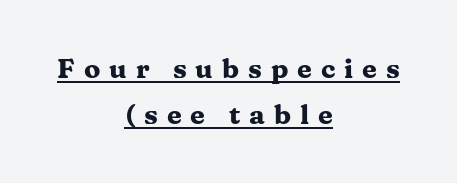
{"italic": "no", "bold": "yes", "underline": "yes", "align": "center", "line_spacing_ratio": 1.71, "letter_spacing": "wide", "letter_spacing_em": 0.33, "glyph_px": 27}
